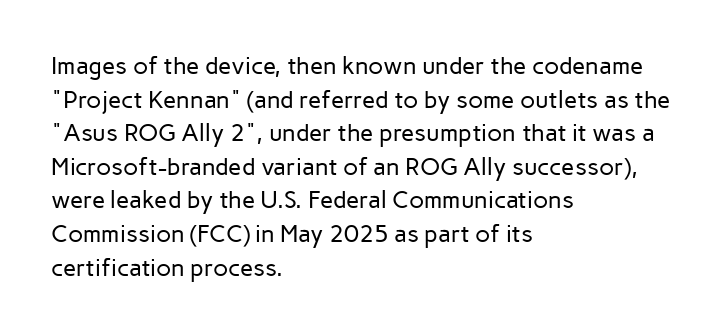
The image shows 24 px text type, upright; set left-aligned, normal line spacing (1.4x), normal letter spacing, not underlined.
